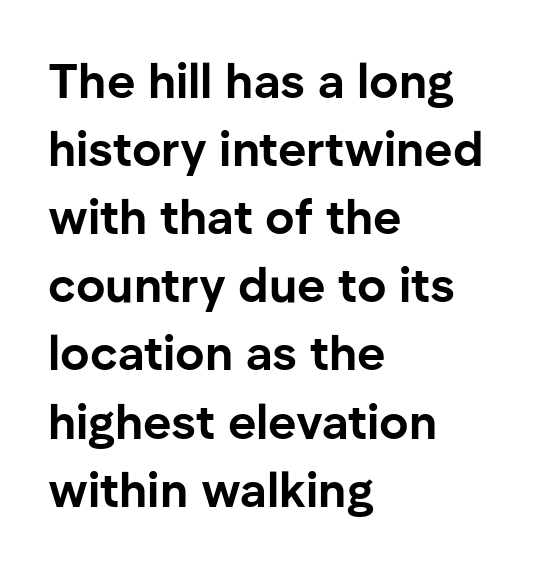
{"serif": "no", "italic": "no", "bold": "yes", "weight": "bold", "width": "normal", "stroke_contrast": "low", "x_height": "medium", "monospaced": "no", "underline": "no", "align": "left", "line_spacing": "normal", "line_spacing_ratio": 1.39, "letter_spacing": "normal", "letter_spacing_em": 0.0, "glyph_px": 49}
